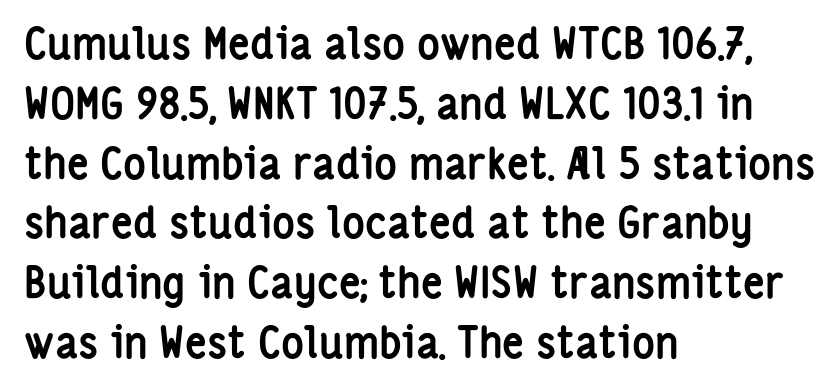
{"serif": "no", "italic": "no", "bold": "yes", "weight": "semibold", "width": "condensed", "stroke_contrast": "low", "x_height": "medium", "monospaced": "no", "underline": "no", "align": "left", "line_spacing": "normal", "line_spacing_ratio": 1.39, "letter_spacing": "normal", "letter_spacing_em": 0.0, "glyph_px": 43}
